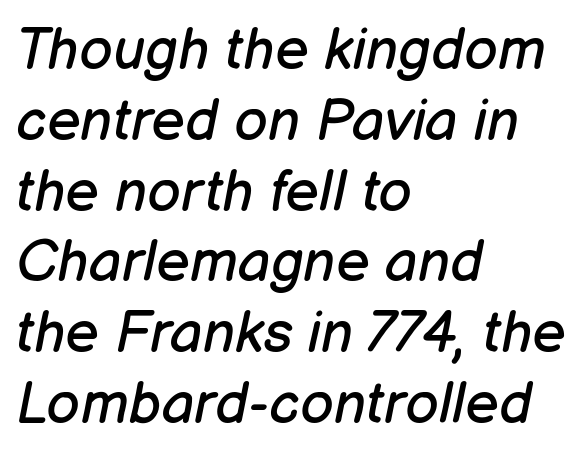
The face used here is proportionally spaced, like ordinary book or web type. The space beneath each line is pristine and unruled. Notice how the passage keeps a crisp vertical edge on the left only. Letters have the restrained weight of plain body copy at most. The passage shown has conventional tracking throughout.
